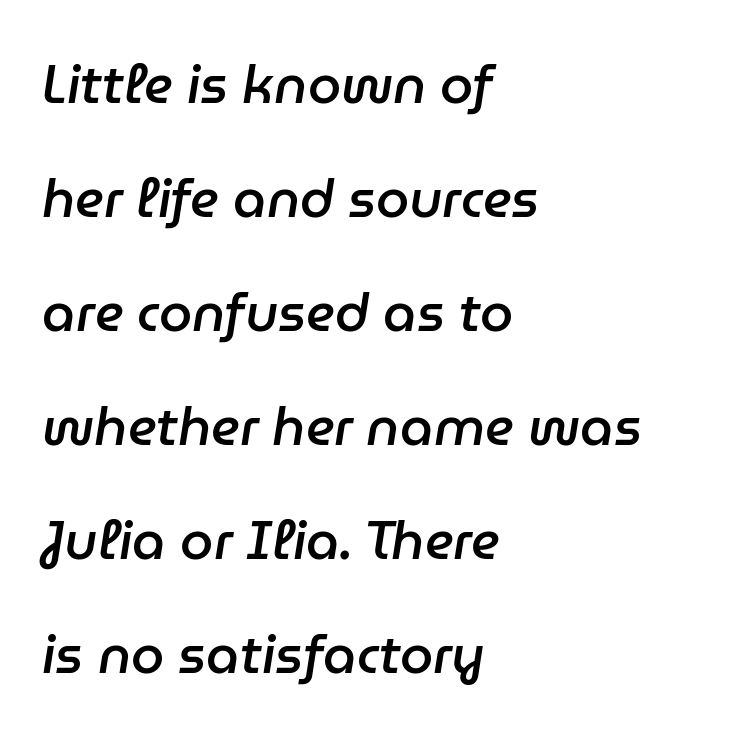
{"italic": "yes", "lean": "right", "slant_degrees": 9, "bold": "semi", "weight": "semibold", "width": "normal", "stroke_contrast": "low", "x_height": "medium", "monospaced": "no", "underline": "no", "align": "left", "line_spacing": "loose", "line_spacing_ratio": 2.15, "letter_spacing": "normal", "letter_spacing_em": 0.0, "glyph_px": 53}
